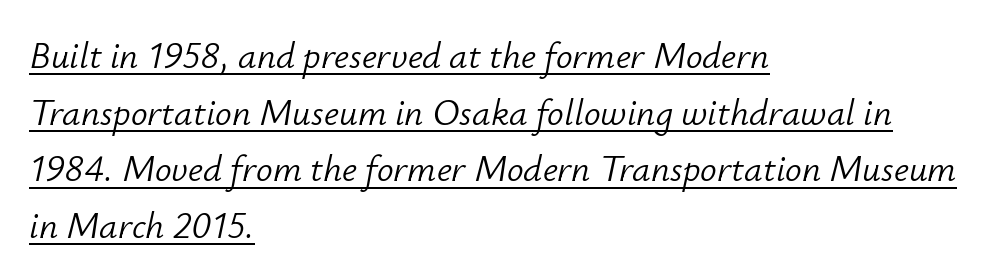
Q: Is the text bold? A: No.
Q: Is the text italic (slanted)? A: Yes, it leans right by about 12 degrees.
Q: Is the text underlined? A: Yes.
Q: How is the paragraph aligned? A: Left-aligned.
Q: Is the spacing between letters normal or unusually wide? A: Normal.
Q: Is the spacing between lines tight, normal or loose? A: Normal.
Q: Width (condensed, normal, or wide)? A: Normal.
Q: Stroke contrast? A: Low.
Q: x-height? A: Small.
Q: Monospaced? A: No.
